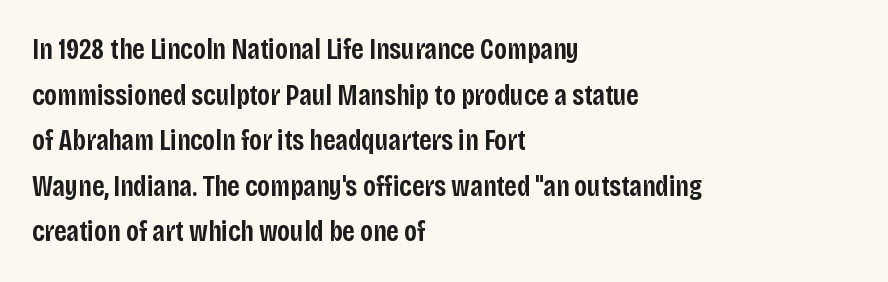
Character widths vary here, with narrow letters taking less room than wide ones. Nothing sits at the stroke ends, so this counts as sans-serif. Nobody touched the tracking dial on this one. This is roman type, the default non-slanted kind. Moderately thickened strokes mark this as semibold type. Underlining? Definitely not there.
